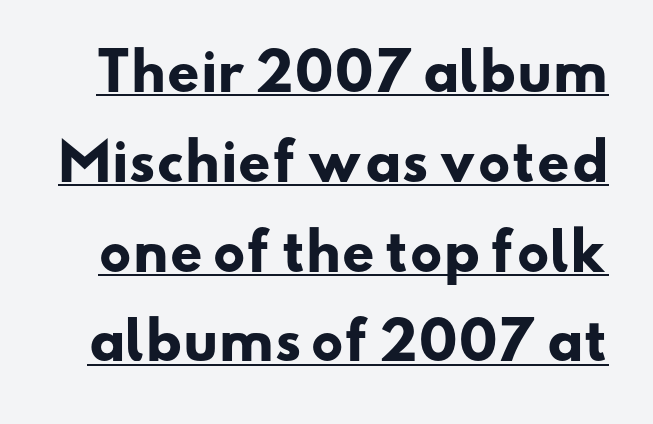
The face used here is rendered with its standard letterfit. Notice how a bar underscores the lettering throughout. Does the type have serifs? No, each stem ends abruptly. How heavy is the stroke? Heavy — this is a bold.
